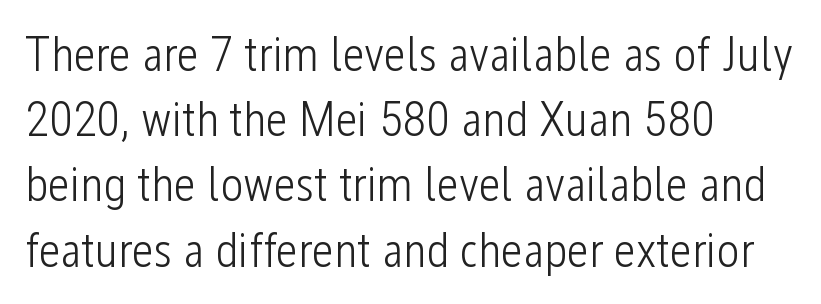
The image shows 49 px light, condensed sans-serif type, upright; set left-aligned, normal line spacing (1.33x), normal letter spacing, not underlined; low stroke contrast and a medium x-height.
